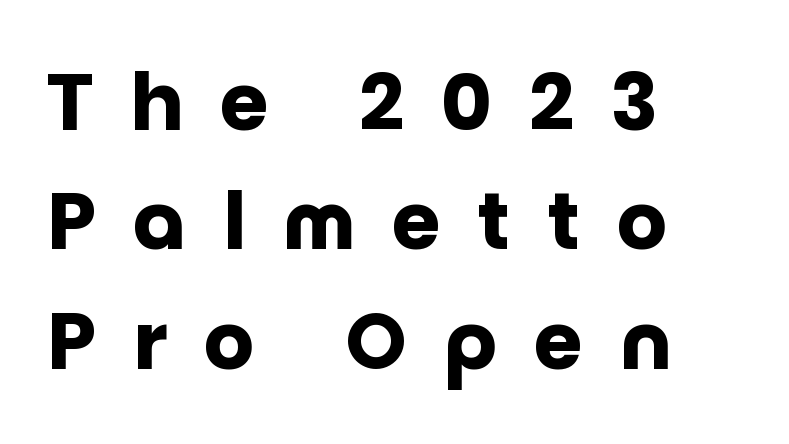
Q: Is the text bold? A: Yes.
Q: Is the text italic (slanted)? A: No, it is upright.
Q: Is the typeface a serif or a sans-serif typeface? A: Sans-serif.
Q: Is the text underlined? A: No.
Q: How is the paragraph aligned? A: Left-aligned.
Q: Is the spacing between letters normal or unusually wide? A: Unusually wide.
Q: Is the spacing between lines tight, normal or loose? A: Normal.
Q: Width (condensed, normal, or wide)? A: Normal.
Q: Stroke contrast? A: Low.
Q: x-height? A: Large.
Q: Monospaced? A: No.
